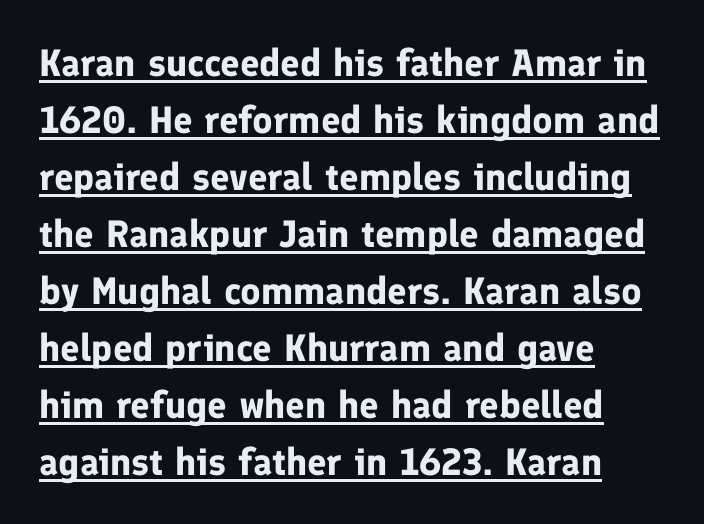
The rag falls on the right side of this text block. A continuous stroke trails under the words, as in a hyperlink. Letter spacing: default. Notice how descenders clear the ascenders below comfortably — that's standard leading. Look at the bottom of the vertical strokes: they stop flat, with no serifs.
